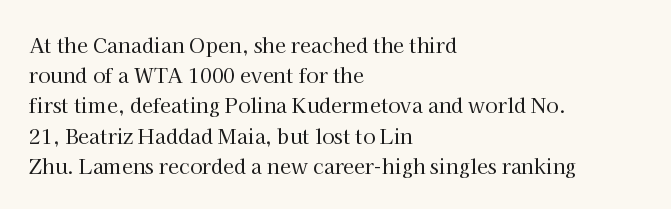
What stands out about the letter spacing? Nothing — it is the standard amount. The axis of the letterforms is exactly vertical. Check the space under the baseline: it is left empty. Evenly set lines give the paragraph a standard silhouette.
